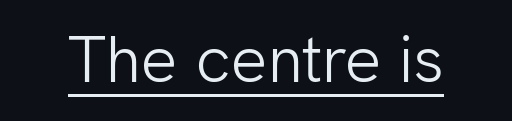
The image shows 65 px light sans-serif type, upright; set normal letter spacing, underlined; low stroke contrast and a medium x-height.
